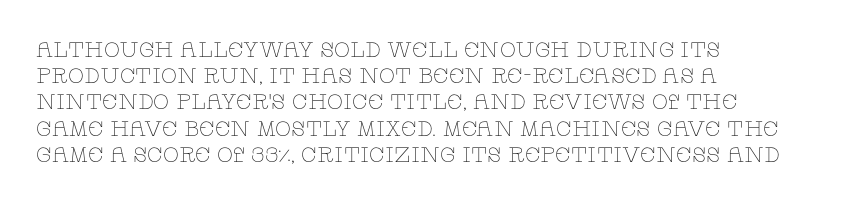
{"italic": "no", "bold": "no", "underline": "no", "align": "left", "line_spacing": "normal", "line_spacing_ratio": 1.25, "letter_spacing": "normal", "letter_spacing_em": 0.0, "glyph_px": 21}
